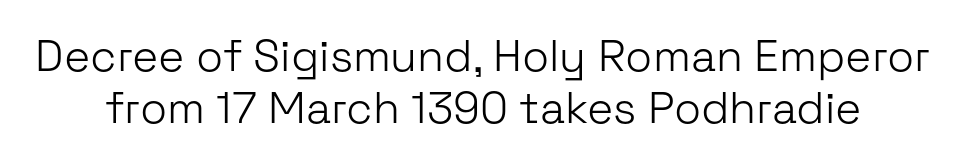
Q: Is the text bold? A: No.
Q: Is the text italic (slanted)? A: No, it is upright.
Q: Is the typeface a serif or a sans-serif typeface? A: Sans-serif.
Q: Is the text underlined? A: No.
Q: Is the spacing between letters normal or unusually wide? A: Normal.
Q: Width (condensed, normal, or wide)? A: Normal.
Q: Stroke contrast? A: Low.
Q: x-height? A: Medium.
Q: Monospaced? A: No.
